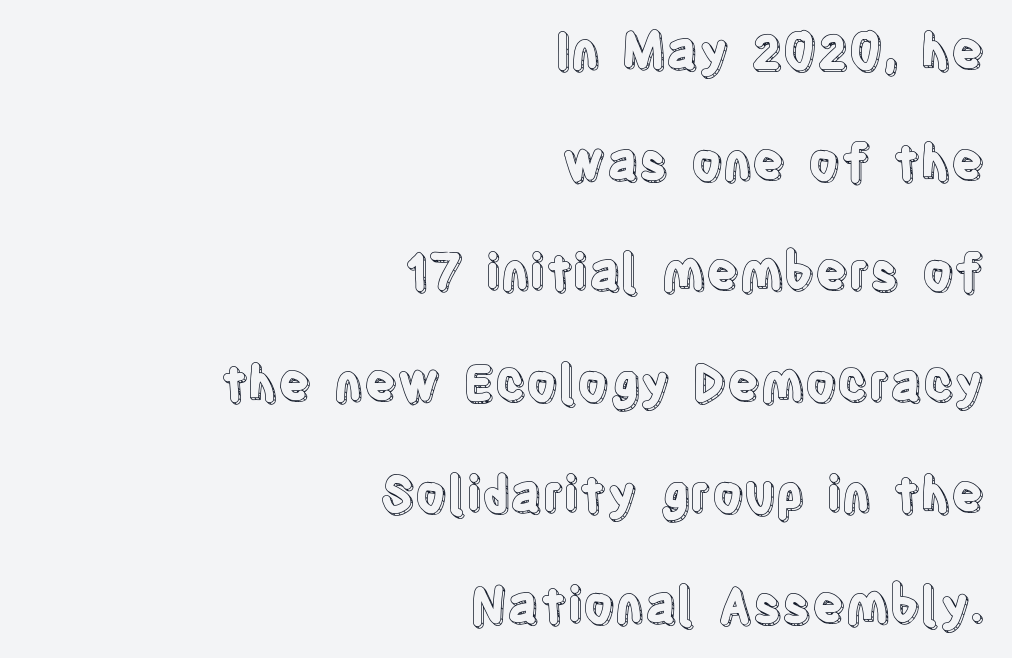
Q: Is the text italic (slanted)? A: No, it is upright.
Q: Is the text underlined? A: No.
Q: How is the paragraph aligned? A: Right-aligned.
Q: Is the spacing between letters normal or unusually wide? A: Normal.
Q: Is the spacing between lines tight, normal or loose? A: Loose.
Q: Width (condensed, normal, or wide)? A: Condensed.
Q: x-height? A: Large.
Q: Monospaced? A: No.
